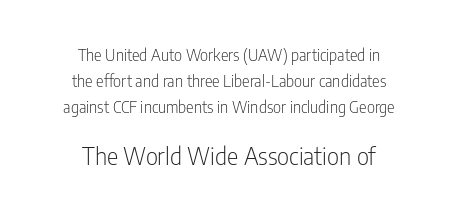
A light-to-regular cut is what we see here. The second block has been scaled up relative to the first. The paragraph shown floats in the horizontal middle. Glance below the letters and you will spot only blank space.
